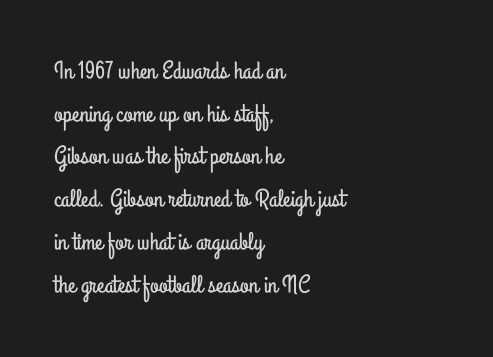
The image shows 25 px text type, upright; set left-aligned, line spacing 1.71x, normal letter spacing, not underlined.
